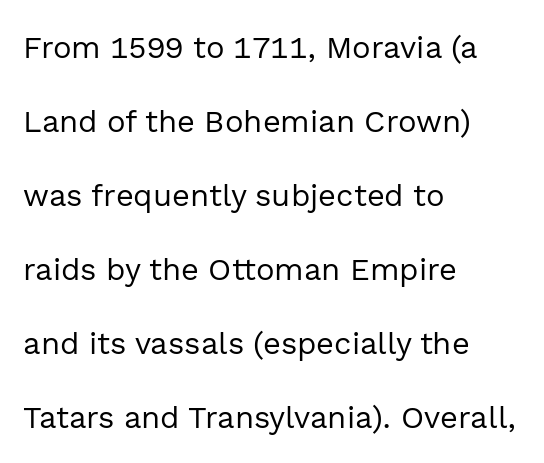
The image shows 31 px regular-weight sans-serif type, upright; set left-aligned, loose line spacing (2.39x), normal letter spacing, not underlined; a medium x-height.
